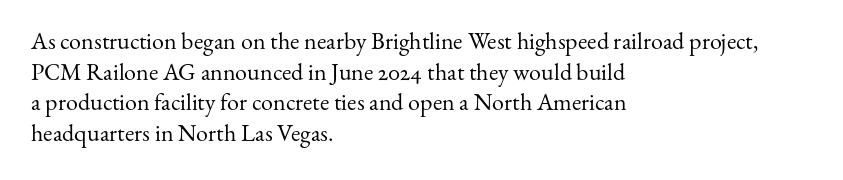
The image shows 24 px text type, upright; set left-aligned, normal line spacing (1.28x), normal letter spacing, not underlined.
